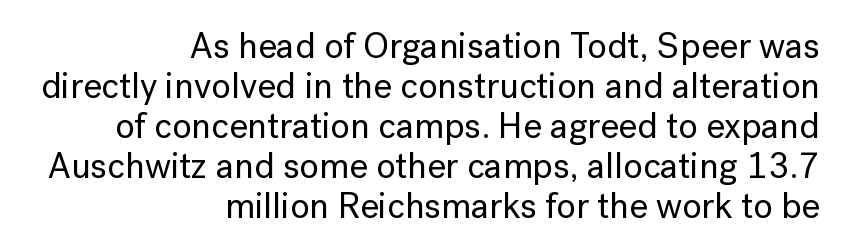
Q: Is the text italic (slanted)? A: No, it is upright.
Q: Is the typeface a serif or a sans-serif typeface? A: Sans-serif.
Q: Is the text underlined? A: No.
Q: How is the paragraph aligned? A: Right-aligned.
Q: Is the spacing between letters normal or unusually wide? A: Normal.
Q: Is the spacing between lines tight, normal or loose? A: Tight.
Q: Width (condensed, normal, or wide)? A: Normal.
Q: Stroke contrast? A: Low.
Q: x-height? A: Medium.
Q: Monospaced? A: No.
